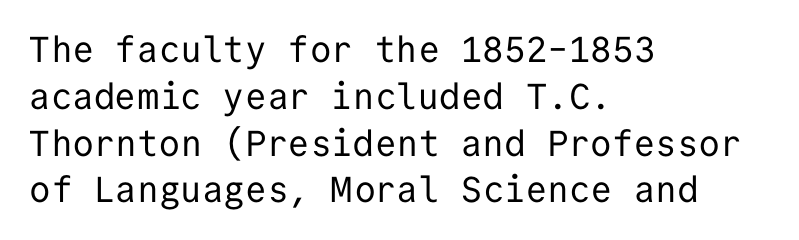
Q: Is the text bold? A: No.
Q: Is the text italic (slanted)? A: No, it is upright.
Q: Is the typeface a serif or a sans-serif typeface? A: Sans-serif.
Q: Is the text underlined? A: No.
Q: How is the paragraph aligned? A: Left-aligned.
Q: Is the spacing between letters normal or unusually wide? A: Normal.
Q: Is the spacing between lines tight, normal or loose? A: Normal.
Q: Width (condensed, normal, or wide)? A: Normal.
Q: Stroke contrast? A: Low.
Q: x-height? A: Medium.
Q: Monospaced? A: Yes.
